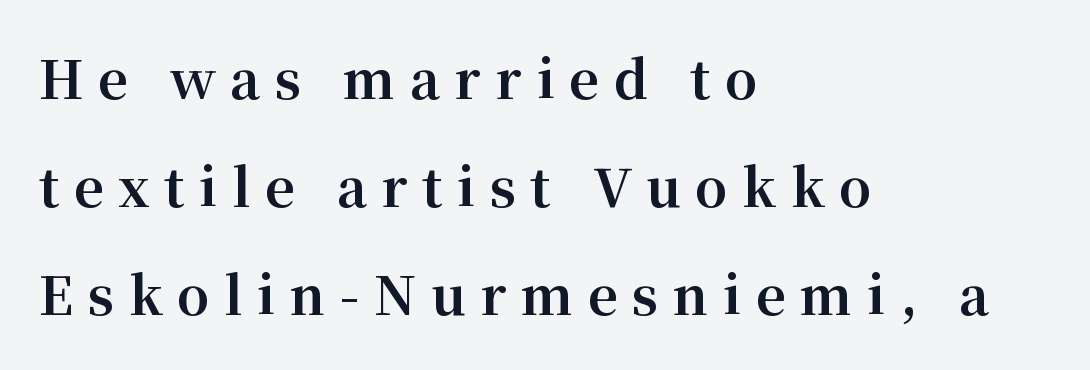
Q: Is the text bold? A: Yes.
Q: Is the text italic (slanted)? A: No, it is upright.
Q: Is the typeface a serif or a sans-serif typeface? A: Serif.
Q: Is the text underlined? A: No.
Q: How is the paragraph aligned? A: Left-aligned.
Q: Is the spacing between letters normal or unusually wide? A: Unusually wide.
Q: Is the spacing between lines tight, normal or loose? A: Loose.
Q: Width (condensed, normal, or wide)? A: Normal.
Q: Stroke contrast? A: Medium.
Q: x-height? A: Medium.
Q: Monospaced? A: No.
